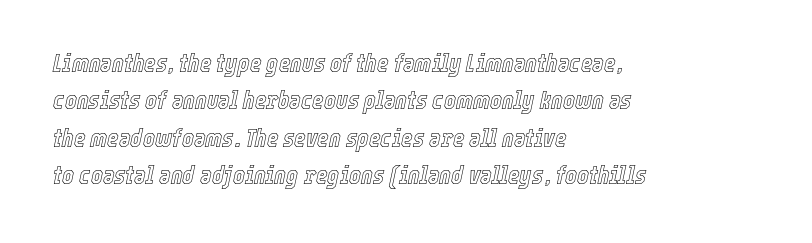
The image shows 25 px text type, italic (leaning right); set left-aligned, normal line spacing (1.5x), normal letter spacing, not underlined.
